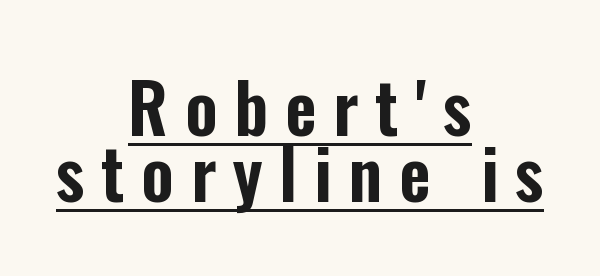
The image shows 69 px condensed sans-serif type, upright; set centered, tight line spacing (0.96x), unusually wide letter spacing (+0.24 em), underlined; low stroke contrast and a medium x-height.
